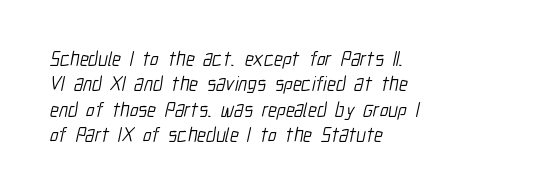
Q: Is the text bold? A: No.
Q: Is the text underlined? A: No.
Q: How is the paragraph aligned? A: Left-aligned.
Q: Is the spacing between letters normal or unusually wide? A: Normal.
Q: Is the spacing between lines tight, normal or loose? A: Normal.
